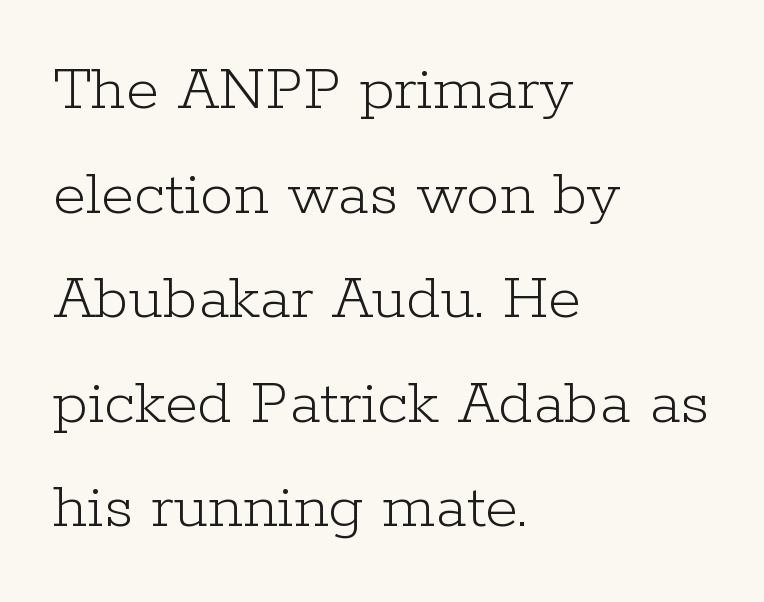
Ordinary non-slanted type is in use. Is the block centered? No — it sits flush against the left margin. Whoever set this chose a conventional vertical rhythm. Letters rest on an invisible, unmarked baseline. Heft: none added — not bold. Do the characters align in a grid? No, the font is proportional.
